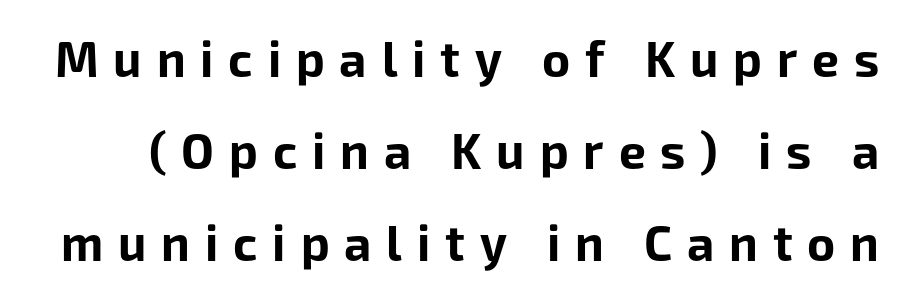
Q: Is the text bold? A: Yes.
Q: Is the text italic (slanted)? A: No, it is upright.
Q: Is the typeface a serif or a sans-serif typeface? A: Sans-serif.
Q: Is the text underlined? A: No.
Q: Is the spacing between letters normal or unusually wide? A: Unusually wide.
Q: Is the spacing between lines tight, normal or loose? A: Loose.
Q: Width (condensed, normal, or wide)? A: Normal.
Q: Stroke contrast? A: Low.
Q: x-height? A: Medium.
Q: Monospaced? A: No.
